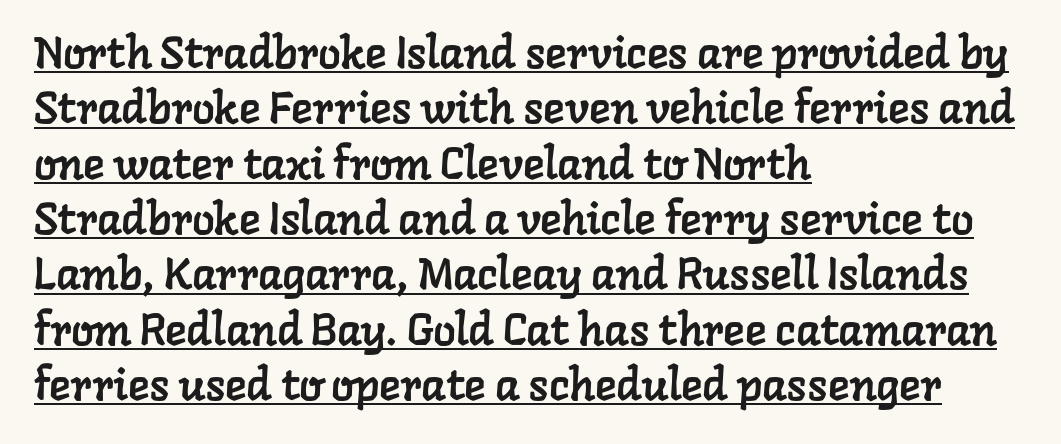
Think of a printed novel: that variable character pitch is what you see here. One-word summary of the alignment: left. Short note: letters normally spaced. The typesetter has applied underlining to the passage shown.
